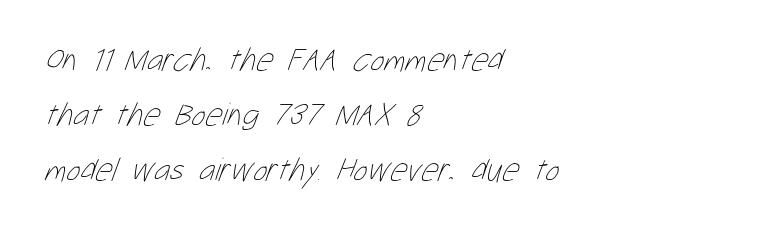
Q: Is the text bold? A: No.
Q: Is the text underlined? A: No.
Q: How is the paragraph aligned? A: Left-aligned.
Q: Is the spacing between letters normal or unusually wide? A: Normal.
Q: Is the spacing between lines tight, normal or loose? A: Normal.
Q: Width (condensed, normal, or wide)? A: Condensed.
Q: Stroke contrast? A: Low.
Q: x-height? A: Medium.
Q: Monospaced? A: No.
